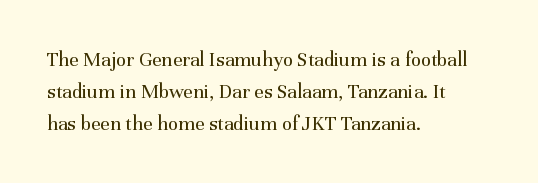
{"italic": "no", "bold": "no", "underline": "no", "align": "left", "line_spacing": "normal", "line_spacing_ratio": 1.52, "letter_spacing": "normal", "letter_spacing_em": 0.0, "glyph_px": 21}
